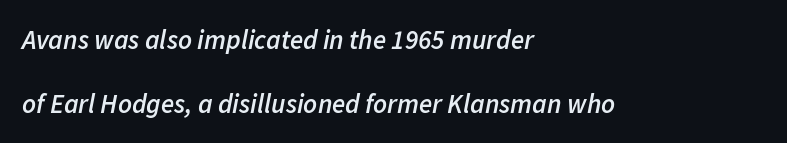
The glyphs look as if they've been sheared to an angle. The face used here is rendered with its standard letterfit. Students, this is semibold: more ink than regular, less than bold. Type without underlining. Each new line begins a long way beneath the previous one. Short and long lines alike share a common starting point at left.
